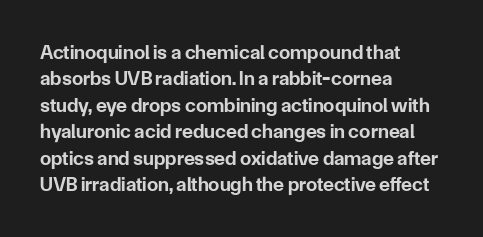
Q: Is the text bold? A: Yes.
Q: Is the text italic (slanted)? A: No, it is upright.
Q: Is the text underlined? A: No.
Q: How is the paragraph aligned? A: Left-aligned.
Q: Is the spacing between letters normal or unusually wide? A: Normal.
Q: Is the spacing between lines tight, normal or loose? A: Normal.
